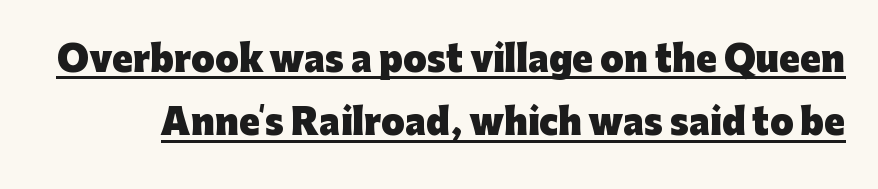
Q: Is the text bold? A: Yes.
Q: Is the text italic (slanted)? A: No, it is upright.
Q: Is the typeface a serif or a sans-serif typeface? A: Sans-serif.
Q: Is the text underlined? A: Yes.
Q: Is the spacing between letters normal or unusually wide? A: Normal.
Q: Width (condensed, normal, or wide)? A: Normal.
Q: Stroke contrast? A: Low.
Q: x-height? A: Medium.
Q: Monospaced? A: No.
